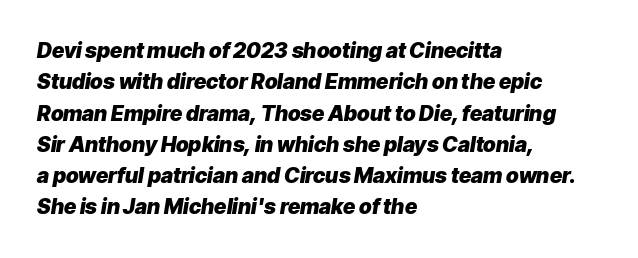
Q: Is the text bold? A: Yes.
Q: Is the text italic (slanted)? A: Yes, it leans right by about 9 degrees.
Q: Is the text underlined? A: No.
Q: How is the paragraph aligned? A: Left-aligned.
Q: Is the spacing between letters normal or unusually wide? A: Normal.
Q: Is the spacing between lines tight, normal or loose? A: Normal.
